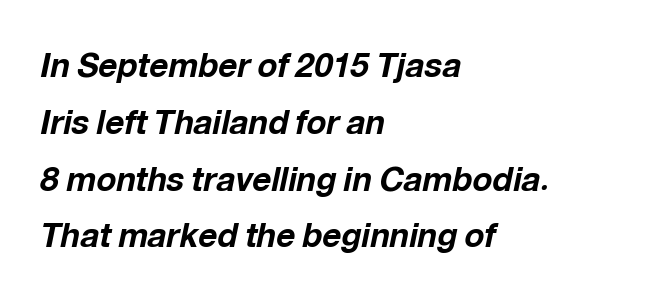
The rendering uses natural spacing where letterforms have individual widths. The line texture is even and compact thanks to regular tracking. Pretty heavy lettering here — definitely bold. The gap between lines stays unmarked. Italic? Definitely — the glyphs are oblique. Teacher's note: observe the even left margin — that is flush-left alignment.
